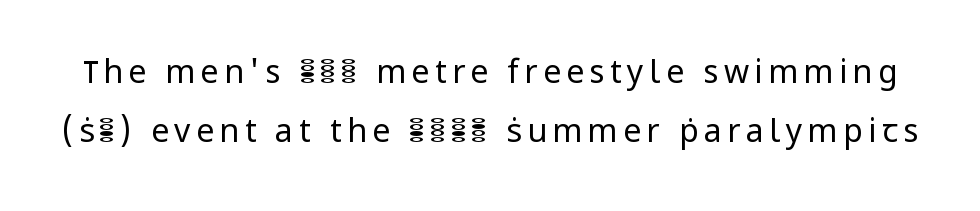
{"serif": "no", "italic": "no", "bold": "no", "weight": "regular", "width": "normal", "stroke_contrast": "low", "x_height": "medium", "monospaced": "no", "underline": "no", "line_spacing_ratio": 1.85, "glyph_px": 32}
